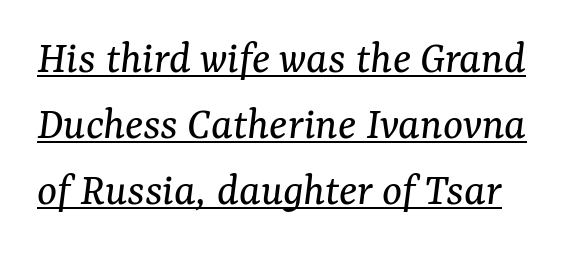
{"serif": "yes", "italic": "yes", "lean": "right", "slant_degrees": 7, "bold": "no", "weight": "regular", "width": "normal", "stroke_contrast": "medium", "x_height": "medium", "monospaced": "no", "underline": "yes", "line_spacing": "normal", "line_spacing_ratio": 1.4, "letter_spacing": "normal", "letter_spacing_em": 0.0, "glyph_px": 47}
